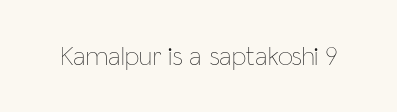
The image shows 27 px text type, upright; set normal letter spacing, not underlined.
